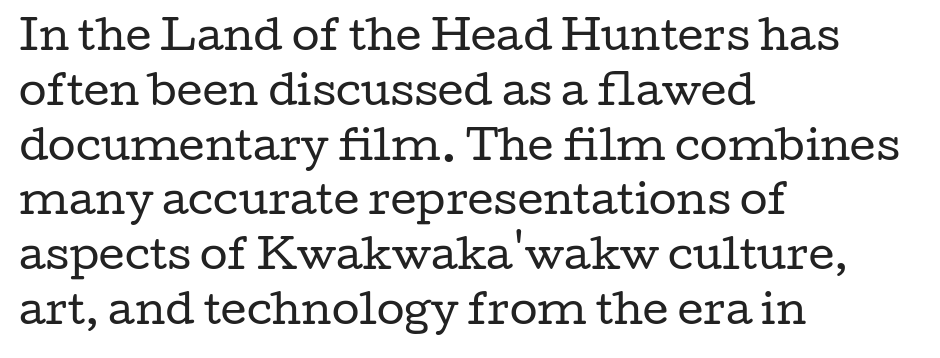
Proportional: the letters do not fall into vertical columns. Font category for this specimen: serif. The axis of the letterforms is exactly vertical. The cut favours lightness, reaching ordinary text weight at its darkest. Successive baselines arrive at the customary interval. Students, note that the glyphs here touch the page at normal intervals.
